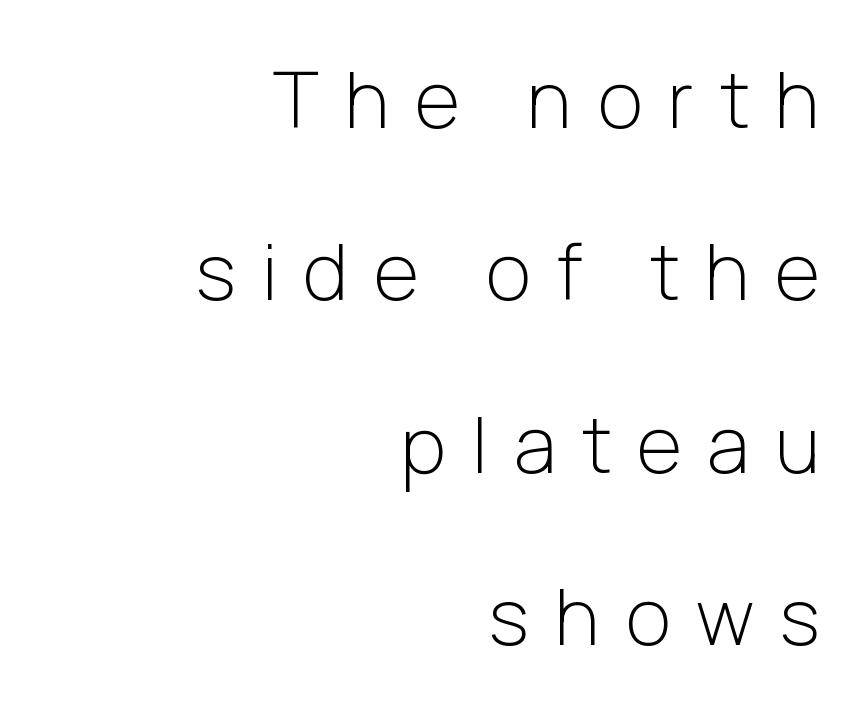
{"serif": "no", "italic": "no", "bold": "no", "weight": "light", "width": "normal", "stroke_contrast": "low", "x_height": "medium", "monospaced": "no", "underline": "no", "align": "right", "line_spacing": "loose", "line_spacing_ratio": 2.21, "letter_spacing": "wide", "letter_spacing_em": 0.33, "glyph_px": 78}
